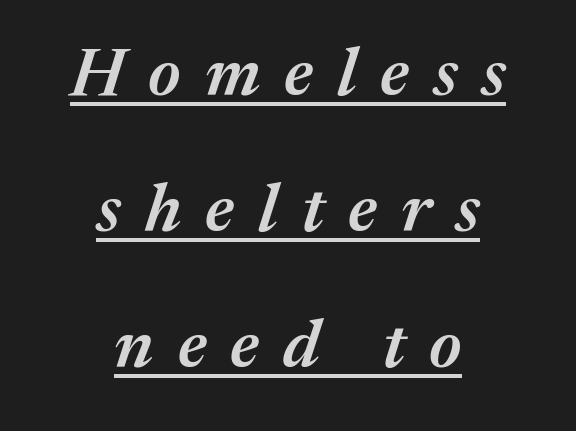
Q: Is the text bold? A: Semi-bold.
Q: Is the text italic (slanted)? A: Yes, it leans right by about 17 degrees.
Q: Is the text underlined? A: Yes.
Q: How is the paragraph aligned? A: Centered.
Q: Is the spacing between letters normal or unusually wide? A: Unusually wide.
Q: Is the spacing between lines tight, normal or loose? A: Loose.
Q: Width (condensed, normal, or wide)? A: Normal.
Q: Stroke contrast? A: Medium.
Q: x-height? A: Medium.
Q: Monospaced? A: No.
